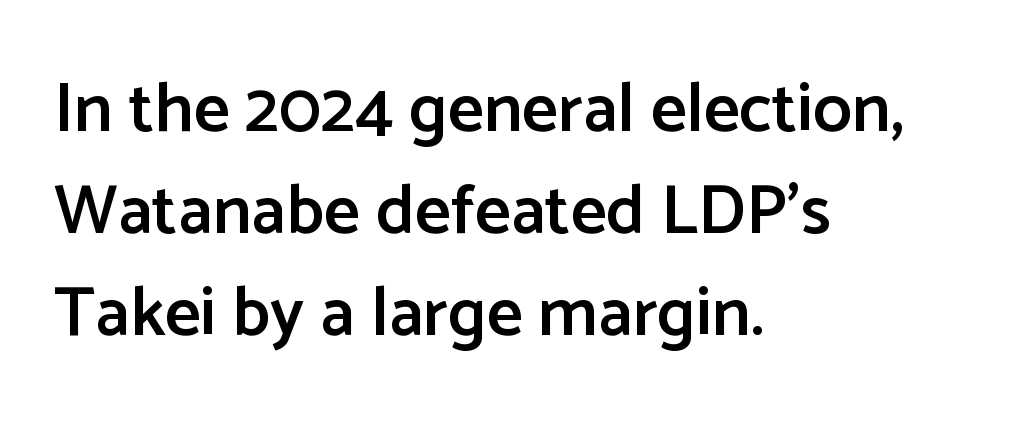
This sample has the flowing, uneven cadence of proportional lettering. The letters carry no serifs — their stems end cleanly without finishing strokes. The lines are quadded left. Does the leading feel generous? No, just average. Caption: standard tracking, unaltered. Lines of text with bare space underneath.
